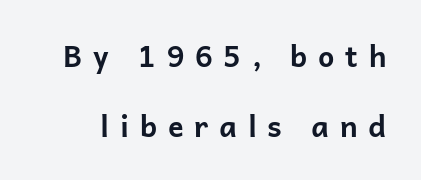
The image shows 29 px bold sans-serif type, upright; set loose line spacing (2.42x), unusually wide letter spacing (+0.37 em), not underlined; low stroke contrast and a medium x-height.
